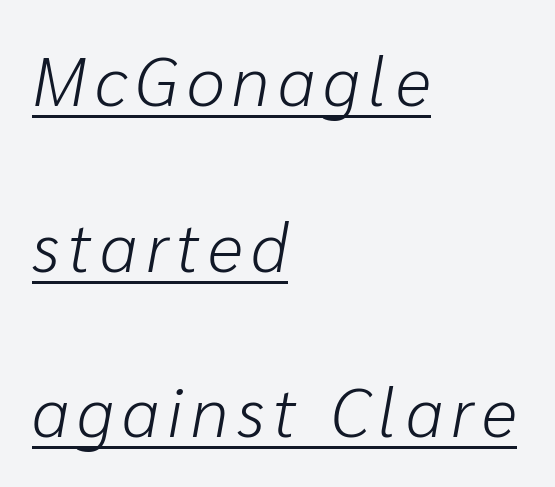
The image shows 69 px light type, italic (leaning right); set left-aligned, loose line spacing (2.4x), underlined; low stroke contrast and a medium x-height.
